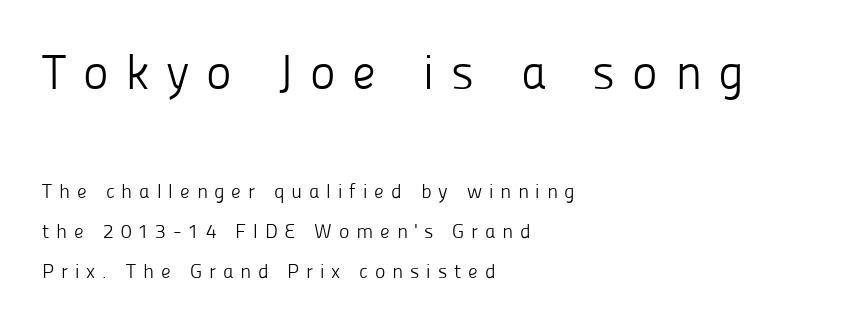
{"serif": "no", "italic": "no", "bold": "no", "weight": "light", "width": "normal", "stroke_contrast": "low", "x_height": "medium", "monospaced": "no", "underline": "no", "align": "left", "line_spacing": "loose", "line_spacing_ratio": 2.0, "letter_spacing": "wide", "letter_spacing_em": 0.34, "larger_block": "first", "size_ratio": 2.45, "glyph_px": 49}
